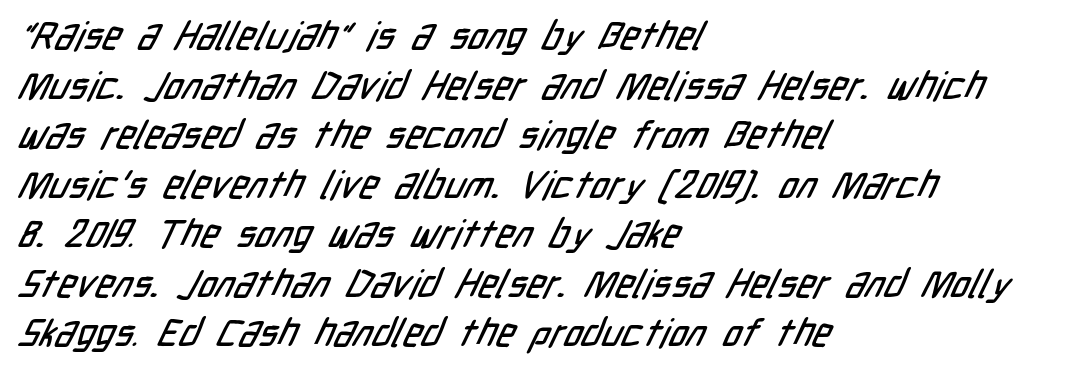
The image shows 39 px condensed sans-serif type; set left-aligned, normal line spacing (1.27x), normal letter spacing, not underlined; low stroke contrast and a medium x-height.
